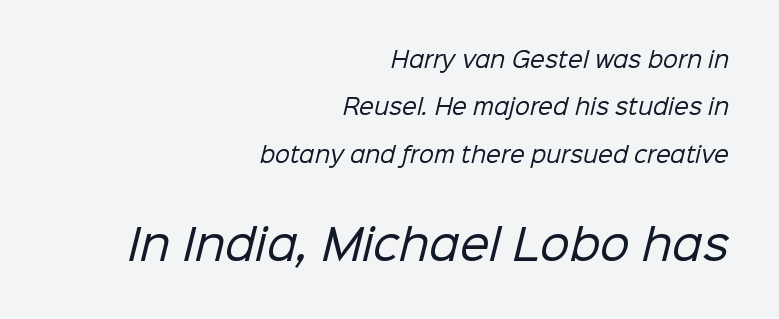
Look at the glyph heights: the lower group is clearly the bigger setting. Each line ends at the same right margin while the left side varies. The line-height multiplier appears high, well above default. Glyph-to-glyph distance matches everyday printed text. The glyphs are unaccompanied by any horizontal stroke below them. The letters advance in unequal steps, a hallmark of proportional type.
